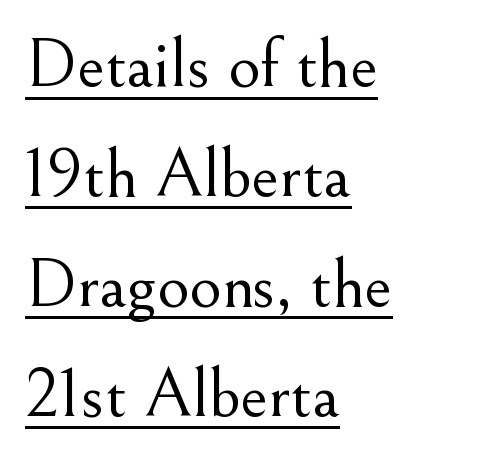
{"serif": "yes", "italic": "no", "bold": "no", "weight": "light", "width": "normal", "stroke_contrast": "medium", "x_height": "small", "monospaced": "no", "underline": "yes", "align": "left", "line_spacing": "normal", "line_spacing_ratio": 1.57, "letter_spacing": "normal", "letter_spacing_em": 0.0, "glyph_px": 70}
